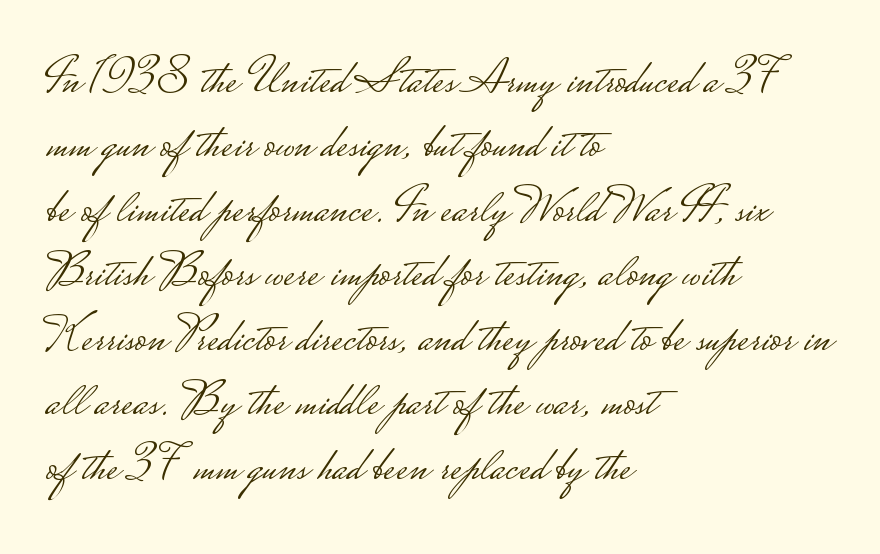
The image shows 50 px light, wide sans-serif type; set left-aligned, normal line spacing (1.29x), normal letter spacing, not underlined; low stroke contrast.
